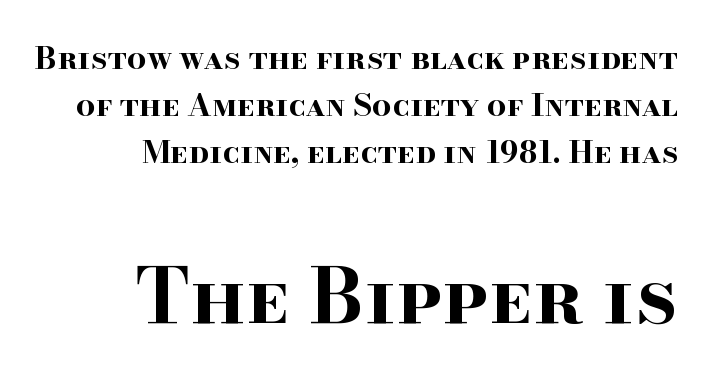
The image shows 77 px bold, wide serif type, upright; set right-aligned, normal line spacing (1.51x), normal letter spacing, not underlined; the second (bottom) block is 2.48x larger; high stroke contrast and a small x-height.
